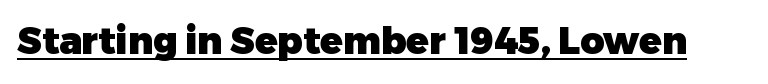
Every stem runs plumb, perpendicular to the baseline. How are the letters spaced? Ordinarily, with no added tracking. I'd call this a sans setting — the letters go barefoot. The face used here appears with an underline applied. Spacing verdict: proportional, widths tailored to each character. These lines carry a lot of weight — the face is fully bold.
